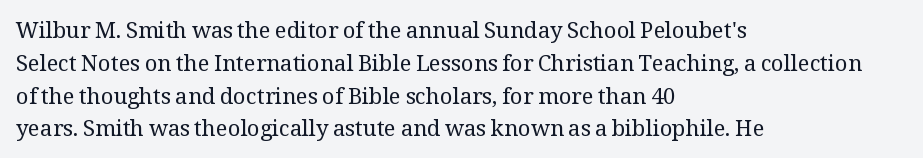
Q: Is the text bold? A: No.
Q: Is the text italic (slanted)? A: No, it is upright.
Q: Is the text underlined? A: No.
Q: How is the paragraph aligned? A: Left-aligned.
Q: Is the spacing between letters normal or unusually wide? A: Normal.
Q: Is the spacing between lines tight, normal or loose? A: Normal.
